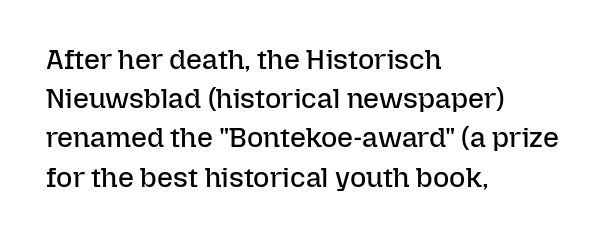
The image shows 28 px regular-weight type, upright; set left-aligned, normal line spacing (1.4x), normal letter spacing, not underlined; low stroke contrast and a medium x-height.
